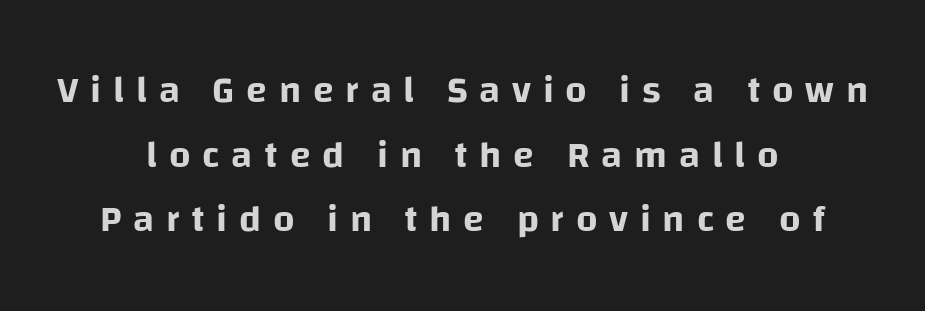
Q: Is the text italic (slanted)? A: No, it is upright.
Q: Is the typeface a serif or a sans-serif typeface? A: Sans-serif.
Q: Is the text underlined? A: No.
Q: How is the paragraph aligned? A: Centered.
Q: Is the spacing between letters normal or unusually wide? A: Unusually wide.
Q: Is the spacing between lines tight, normal or loose? A: Normal.
Q: Width (condensed, normal, or wide)? A: Normal.
Q: Stroke contrast? A: Low.
Q: x-height? A: Large.
Q: Monospaced? A: No.
